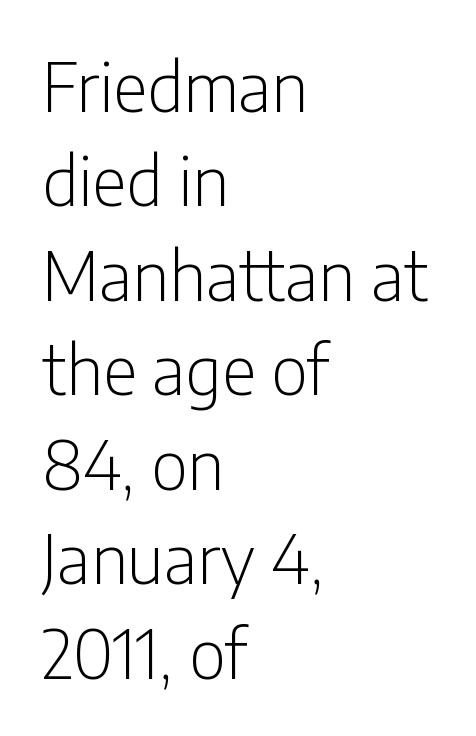
The image shows 67 px light, condensed sans-serif type, upright; set left-aligned, normal line spacing (1.41x), normal letter spacing, not underlined; low stroke contrast and a medium x-height.
